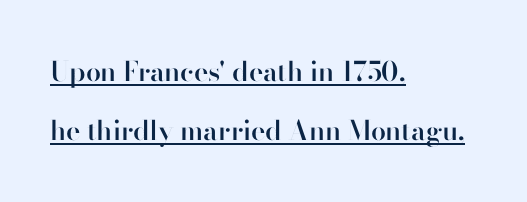
The image shows 27 px text type, upright; set left-aligned, loose line spacing (2.19x), normal letter spacing, underlined.
